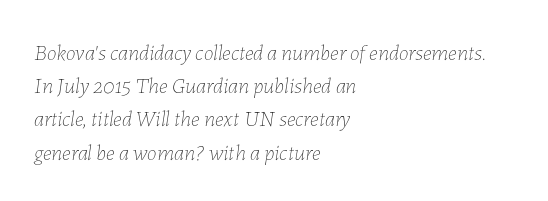
The passage shown is not bold in any degree. What stands out about the letter spacing? Nothing — it is the standard amount. The block of text has a typical density, with ordinary space between rows. Underlining? Definitely not there. The face used here has a pronounced slope to its letters.
